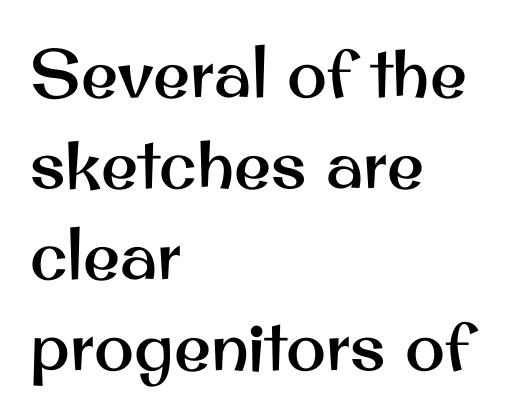
{"serif": "no", "italic": "no", "width": "normal", "stroke_contrast": "medium", "x_height": "small", "monospaced": "no", "underline": "no", "align": "left", "line_spacing": "normal", "line_spacing_ratio": 1.36, "letter_spacing": "normal", "letter_spacing_em": 0.0, "glyph_px": 67}
